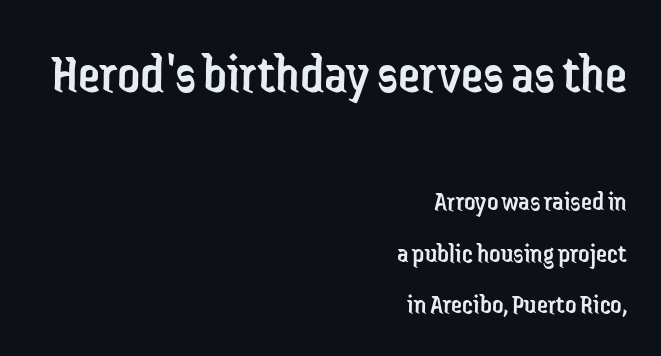
{"serif": "no", "italic": "no", "bold": "no", "weight": "regular", "width": "condensed", "stroke_contrast": "low", "x_height": "medium", "monospaced": "no", "underline": "no", "align": "right", "line_spacing_ratio": 1.83, "letter_spacing": "normal", "letter_spacing_em": 0.0, "larger_block": "first", "size_ratio": 2.0, "glyph_px": 56}
